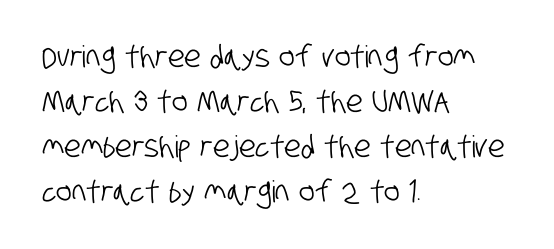
Q: Is the typeface a serif or a sans-serif typeface? A: Sans-serif.
Q: Is the text underlined? A: No.
Q: How is the paragraph aligned? A: Left-aligned.
Q: Is the spacing between letters normal or unusually wide? A: Normal.
Q: Is the spacing between lines tight, normal or loose? A: Normal.
Q: Width (condensed, normal, or wide)? A: Condensed.
Q: Stroke contrast? A: Low.
Q: x-height? A: Large.
Q: Monospaced? A: No.
